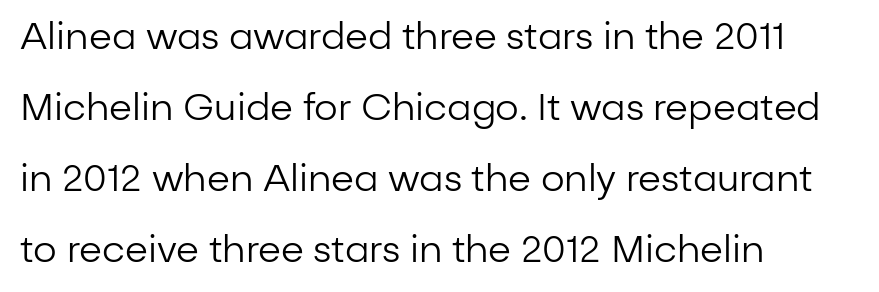
The axis of the letterforms is exactly vertical. Is the stroke heavy? The answer is a plain regular-or-lighter. Spacing verdict: proportional, widths tailored to each character. The rendering keeps characters at their native spacing. Which margin do the lines hug? The left one — the right edge is uneven. Type style note: lacks serifs.
